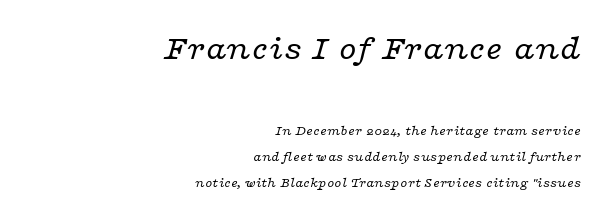
Two sizes are in play, and the larger belongs to the first block. Teacher's note: observe the even right margin — that is flush-right alignment. Vertical stems look standard width or narrower in stroke. This sample has the flowing, uneven cadence of proportional lettering. In terms of posture, this sample is oblique. Quick note: underline off.
